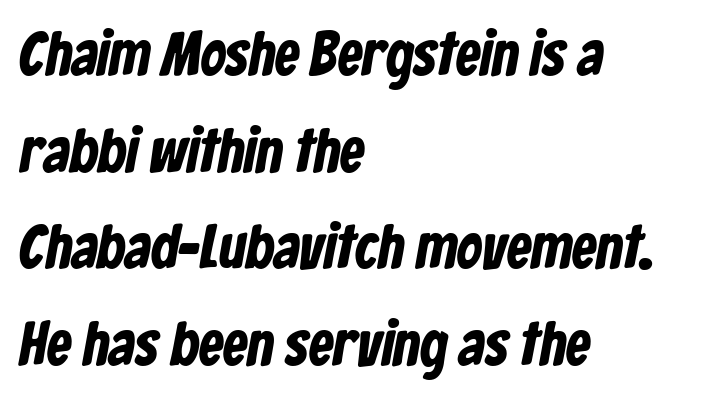
The image shows 62 px bold, condensed sans-serif type; set left-aligned, normal line spacing (1.56x), normal letter spacing, not underlined; low stroke contrast and a medium x-height.
